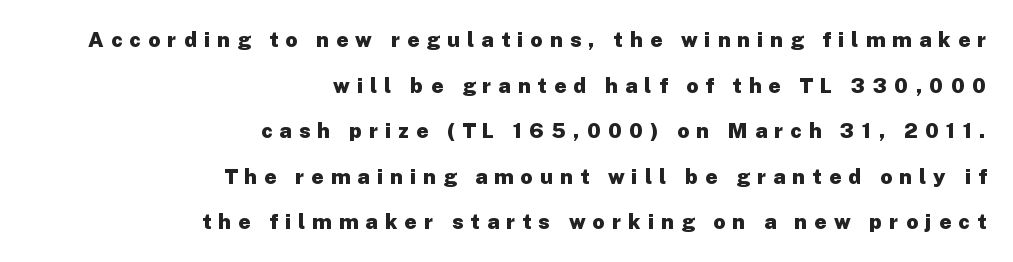
The rendering inserts visible extra space after every character. As a designer I'd log this as weight 700, bold. A typesetter would mark this as roman, not italic. Quick note: underline off. The vertical gap from one line to the next is large. Casual observation: everything's shoved over to the right.
